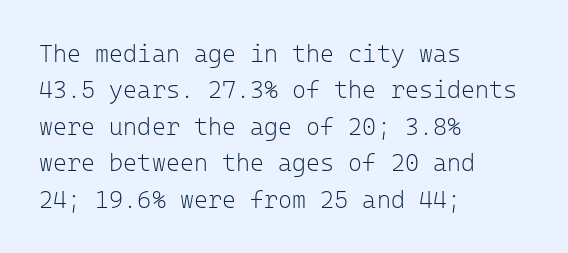
The image shows 24 px text type, upright; set left-aligned, normal line spacing (1.52x), normal letter spacing, not underlined.
